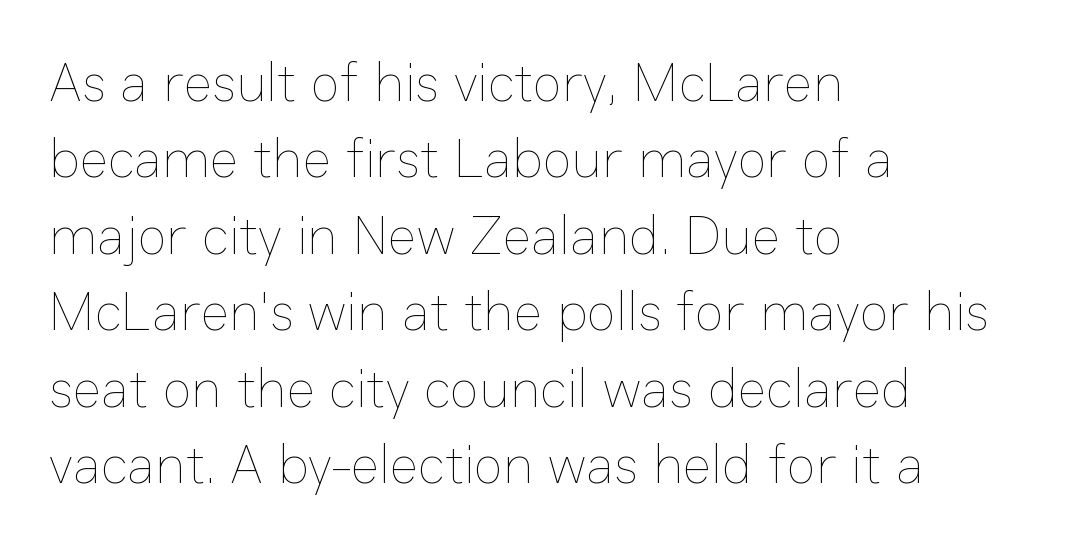
Character widths vary here, with narrow letters taking less room than wide ones. Words appear dense and cohesive because spacing is normal. This rendering uses left alignment, leaving the right contour irregular. Bold? No — there's no thickening of the strokes.
